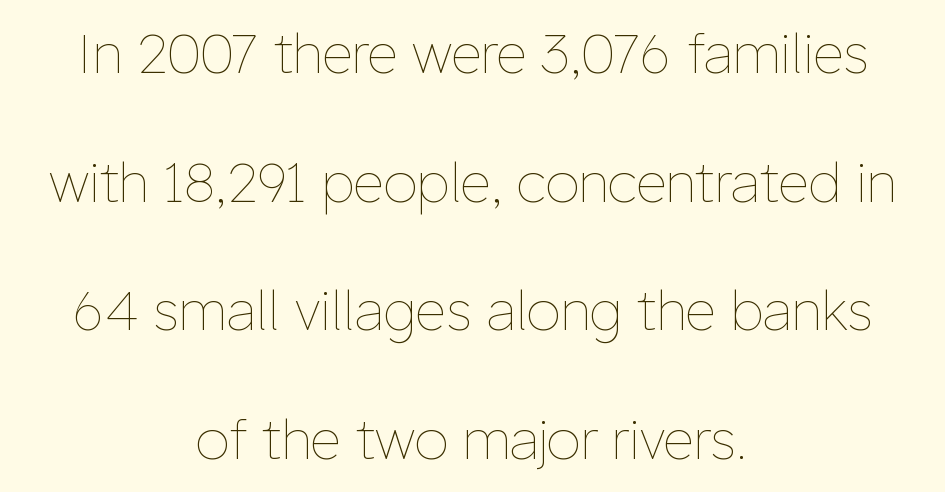
The image shows 54 px thin type, upright; set centered, loose line spacing (2.38x), normal letter spacing, not underlined; low stroke contrast and a medium x-height.
